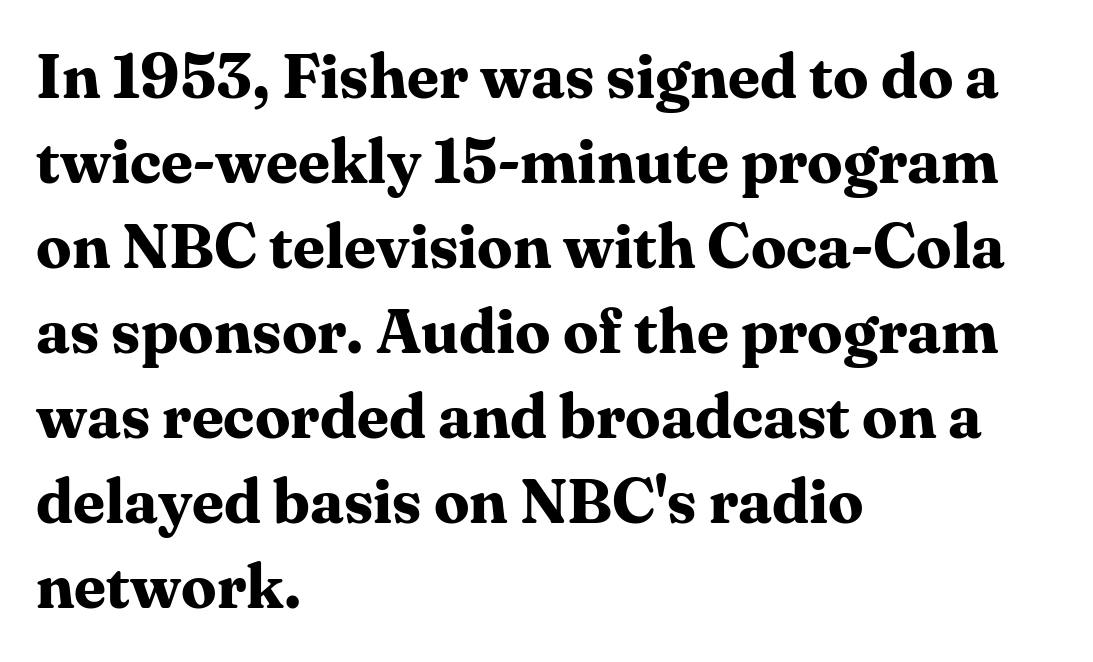
{"serif": "yes", "italic": "no", "bold": "yes", "weight": "bold", "width": "normal", "stroke_contrast": "medium", "x_height": "medium", "monospaced": "no", "underline": "no", "align": "left", "line_spacing": "normal", "line_spacing_ratio": 1.35, "letter_spacing": "normal", "letter_spacing_em": 0.0, "glyph_px": 63}
